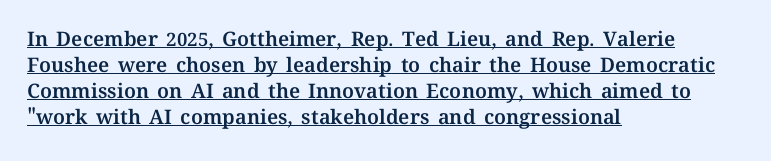
{"italic": "no", "underline": "yes", "align": "left", "line_spacing": "normal", "line_spacing_ratio": 1.3, "letter_spacing": "normal", "letter_spacing_em": 0.0, "glyph_px": 20}
